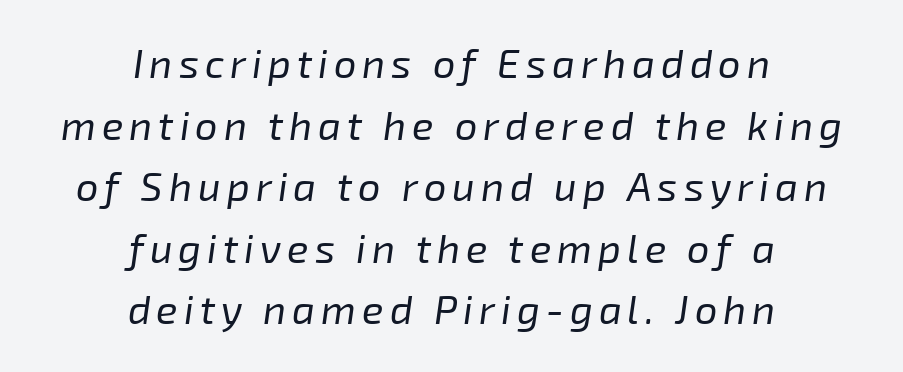
Q: Is the text bold? A: No.
Q: Is the text italic (slanted)? A: Yes, it leans right by about 8 degrees.
Q: Is the text underlined? A: No.
Q: How is the paragraph aligned? A: Centered.
Q: Is the spacing between lines tight, normal or loose? A: Normal.
Q: Width (condensed, normal, or wide)? A: Normal.
Q: Stroke contrast? A: Low.
Q: x-height? A: Medium.
Q: Monospaced? A: No.
